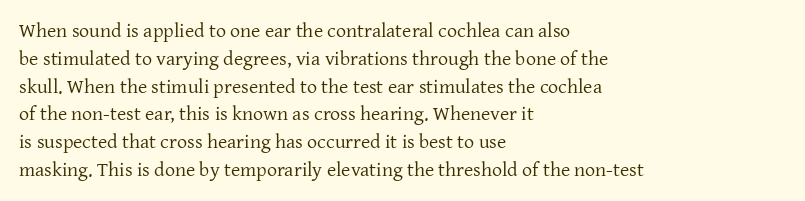
Nothing heavy about these letters — not bold at all. Compared with a centered layout, this one pins lines to the left instead. Spacing between characters is what you'd get straight out of the box. Posture: vertical. Anything drawn beneath the words? Only blank space.
